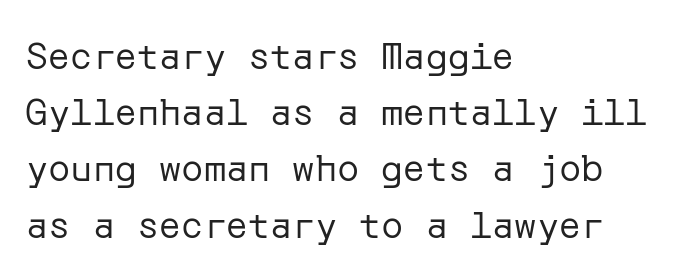
Q: Is the text bold? A: No.
Q: Is the text italic (slanted)? A: No, it is upright.
Q: Is the typeface a serif or a sans-serif typeface? A: Sans-serif.
Q: Is the text underlined? A: No.
Q: How is the paragraph aligned? A: Left-aligned.
Q: Is the spacing between letters normal or unusually wide? A: Normal.
Q: Is the spacing between lines tight, normal or loose? A: Normal.
Q: Width (condensed, normal, or wide)? A: Normal.
Q: Stroke contrast? A: Low.
Q: x-height? A: Medium.
